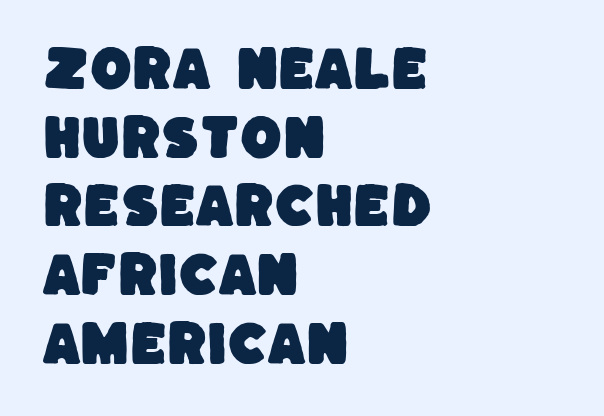
Notice how the passage keeps a crisp vertical edge on the left only. A typesetter would call this proportional, since set widths differ per character. Leading matches the norm, producing a regular column. These lines keep a tight, regular rhythm from letter to letter. Descender tails drop into unmarked territory. I'd call this a sans setting — the letters go barefoot.
